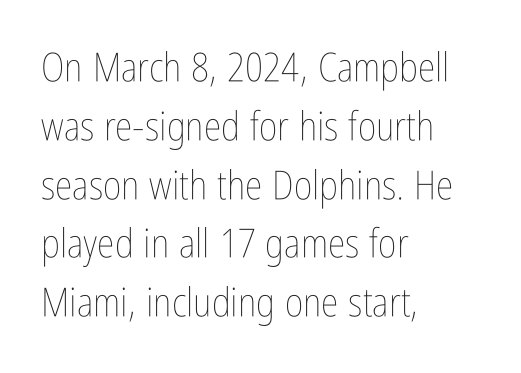
The passage shown is typed in a proportional face where columns would drift. Where is the straight margin? On the left. Glance below the letters and you will spot only blank space. Notice how descenders clear the ascenders below comfortably — that's standard leading.
